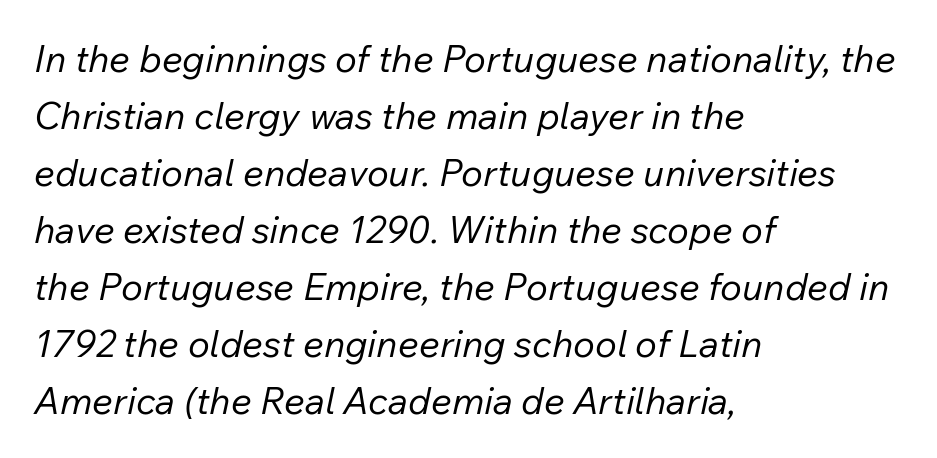
Q: Is the text bold? A: No.
Q: Is the text italic (slanted)? A: Yes, it leans right by about 12 degrees.
Q: Is the text underlined? A: No.
Q: How is the paragraph aligned? A: Left-aligned.
Q: Is the spacing between letters normal or unusually wide? A: Normal.
Q: Is the spacing between lines tight, normal or loose? A: Normal.
Q: Width (condensed, normal, or wide)? A: Normal.
Q: Stroke contrast? A: Low.
Q: x-height? A: Medium.
Q: Monospaced? A: No.
